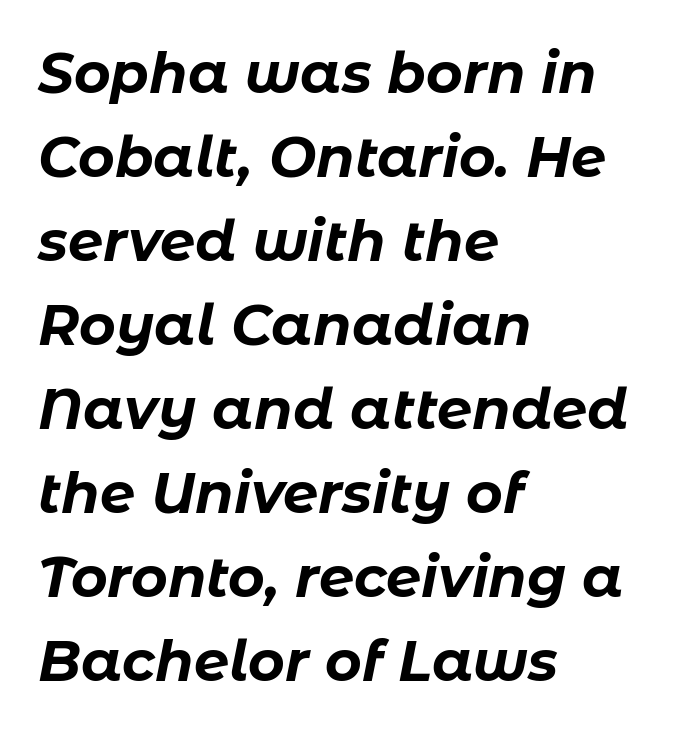
{"italic": "yes", "lean": "right", "slant_degrees": 11, "bold": "yes", "weight": "bold", "width": "normal", "stroke_contrast": "low", "x_height": "medium", "monospaced": "no", "underline": "no", "align": "left", "line_spacing": "normal", "line_spacing_ratio": 1.5, "letter_spacing": "normal", "letter_spacing_em": 0.0, "glyph_px": 56}
